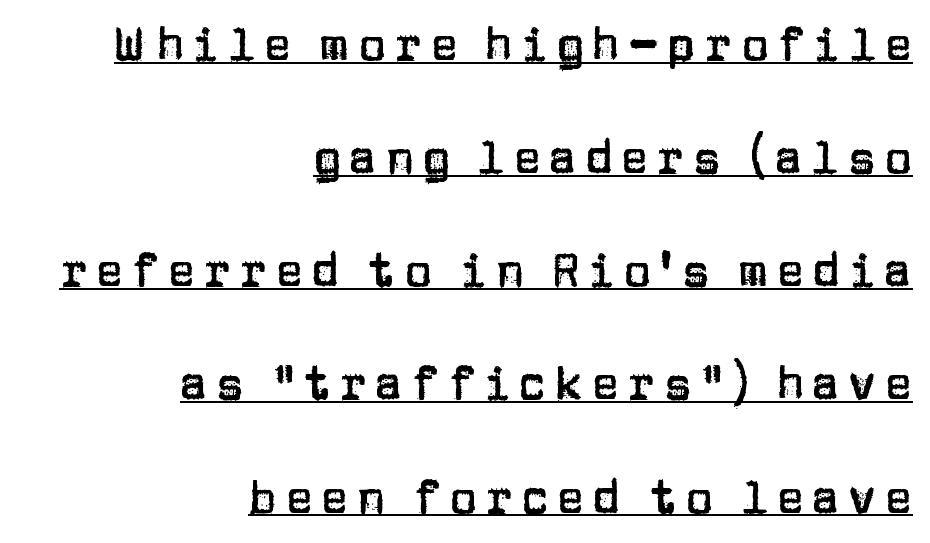
The image shows 46 px sans-serif type, upright; set right-aligned, loose line spacing (2.46x), underlined; low stroke contrast and a large x-height.
